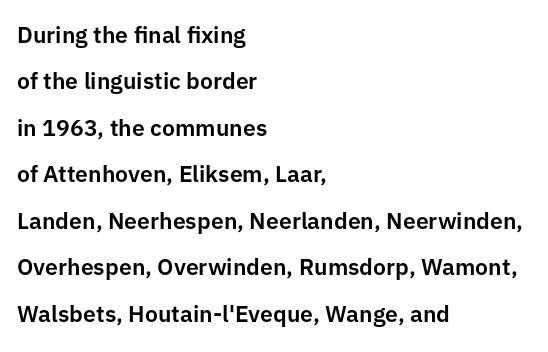
The image shows 23 px text type, upright; set left-aligned, loose line spacing (2.02x), normal letter spacing, not underlined.
